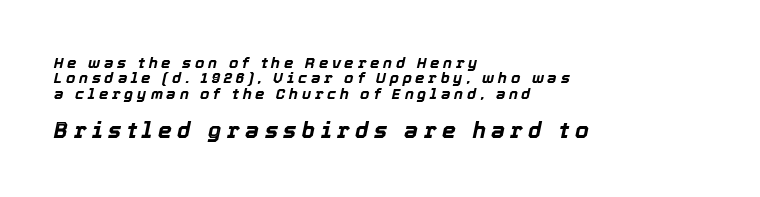
The image shows 22 px bold type, italic (leaning right); set left-aligned, tight line spacing (1.03x), unusually wide letter spacing (+0.25 em), not underlined; the second (bottom) block is 1.47x larger.
